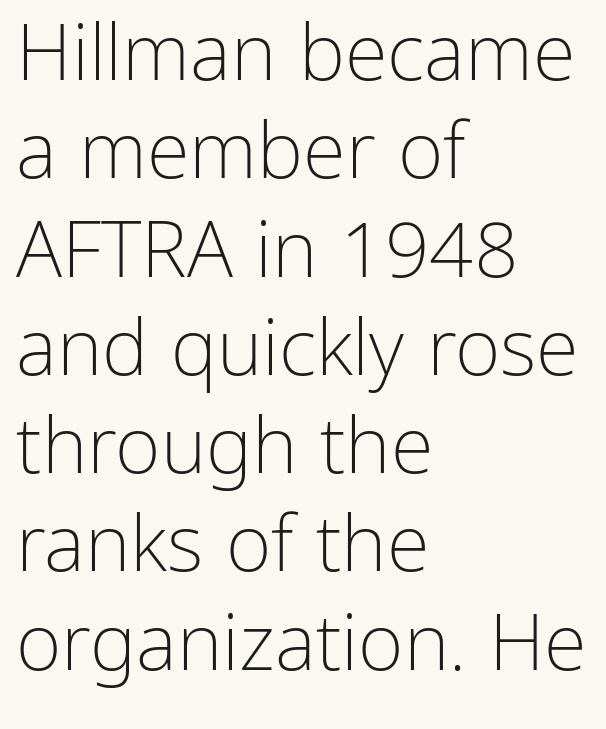
Horizontal bands of white between lines are of average thickness. The letters sit at their default tracking, neither squeezed nor spread. Stroke mass is kept to a normal reading level or below. Every character sits straight up, as roman type does. Proportional: the letters do not fall into vertical columns. The setting favours the left margin, as ordinary paragraphs usually do.
